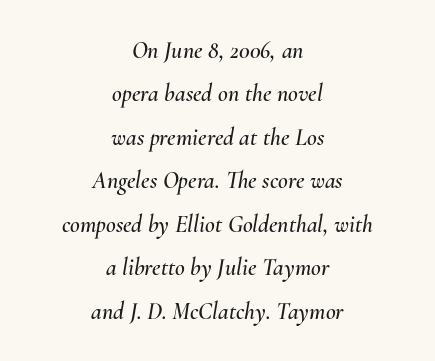
The image shows 24 px text type, italic (leaning right); set centered, line spacing 1.81x, normal letter spacing, not underlined.
